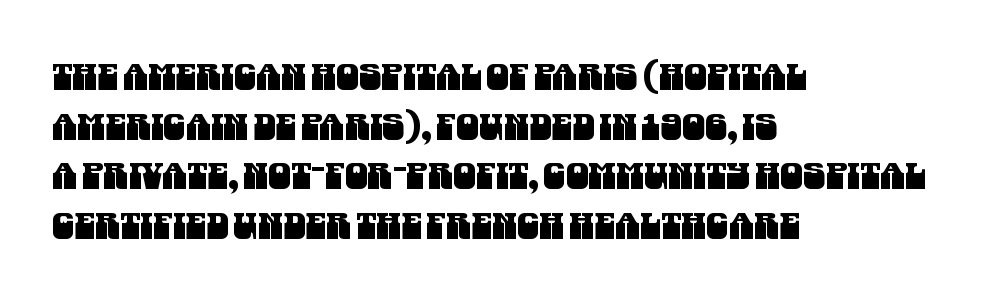
The space directly below the letters is spotless. The glyphs in this specimen are sans serif. Summary of vertical rhythm: regular, with standard interline spacing. The face used here is proportionally spaced, like ordinary book or web type.
